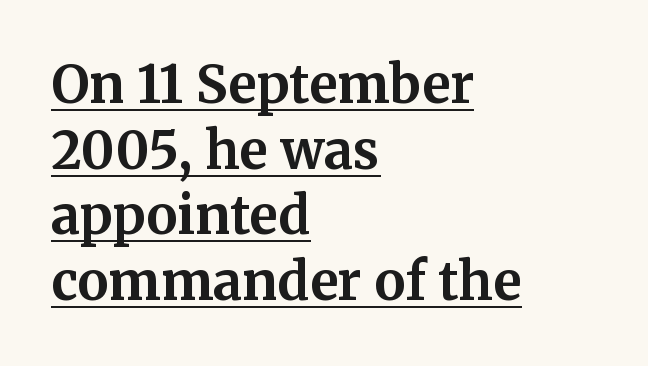
{"serif": "yes", "italic": "no", "bold": "yes", "weight": "bold", "width": "normal", "stroke_contrast": "medium", "x_height": "medium", "monospaced": "no", "underline": "yes", "align": "left", "line_spacing": "normal", "line_spacing_ratio": 1.26, "letter_spacing": "normal", "letter_spacing_em": 0.0, "glyph_px": 52}
